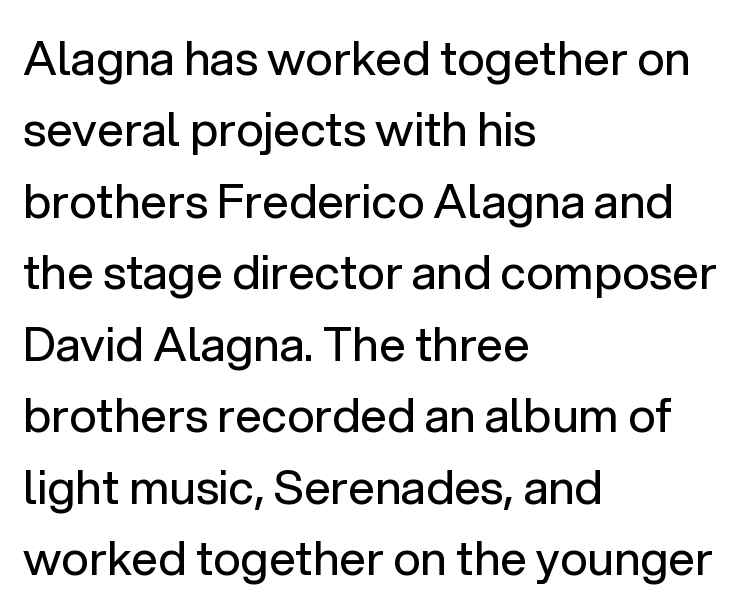
Spacing verdict: proportional, widths tailored to each character. Notice how the passage keeps a crisp vertical edge on the left only. Honestly, the row spacing looks completely unremarkable. Lines of text with bare space underneath. Nothing unusual about the tracking: characters are spaced as the font intends.
